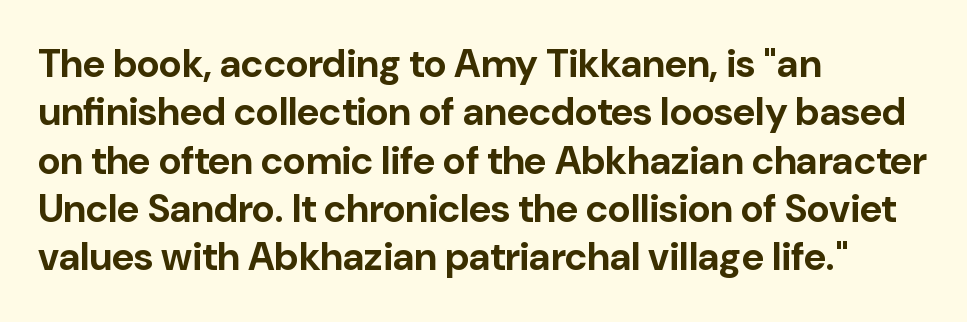
{"serif": "no", "italic": "no", "bold": "yes", "weight": "bold", "width": "normal", "stroke_contrast": "low", "x_height": "medium", "monospaced": "no", "underline": "no", "align": "left", "line_spacing_ratio": 1.24, "letter_spacing": "normal", "letter_spacing_em": 0.0, "glyph_px": 39}
